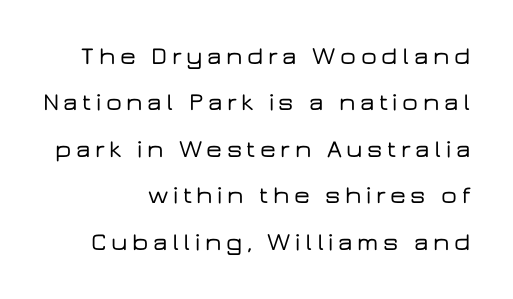
The space beneath each line is pristine and unruled. In terms of posture, this sample is upright. Teacher's note: observe the even right margin — that is flush-right alignment.
